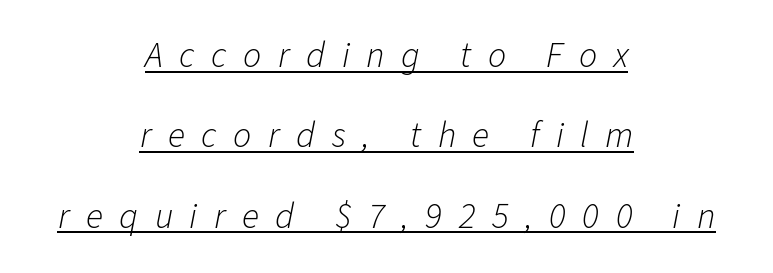
The face looks like a standard text weight, possibly lighter. The lines in this sample share a center point and differ in where they start and stop. You could only call the tracking loose — the letters float apart. Each letter keeps its own natural width here, so spacing adapts to shape.
